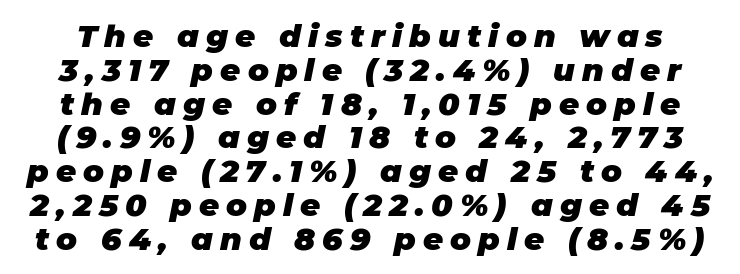
Q: Is the text bold? A: Yes.
Q: Is the text italic (slanted)? A: Yes, it leans right by about 11 degrees.
Q: Is the text underlined? A: No.
Q: Is the spacing between letters normal or unusually wide? A: Unusually wide.
Q: Is the spacing between lines tight, normal or loose? A: Tight.
Q: Width (condensed, normal, or wide)? A: Normal.
Q: Stroke contrast? A: Low.
Q: x-height? A: Large.
Q: Monospaced? A: No.
